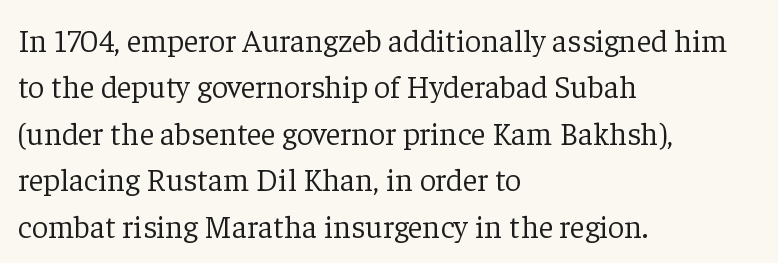
The image shows 32 px light serif type, upright; set left-aligned, normal line spacing (1.45x), normal letter spacing, not underlined; low stroke contrast and a medium x-height.
